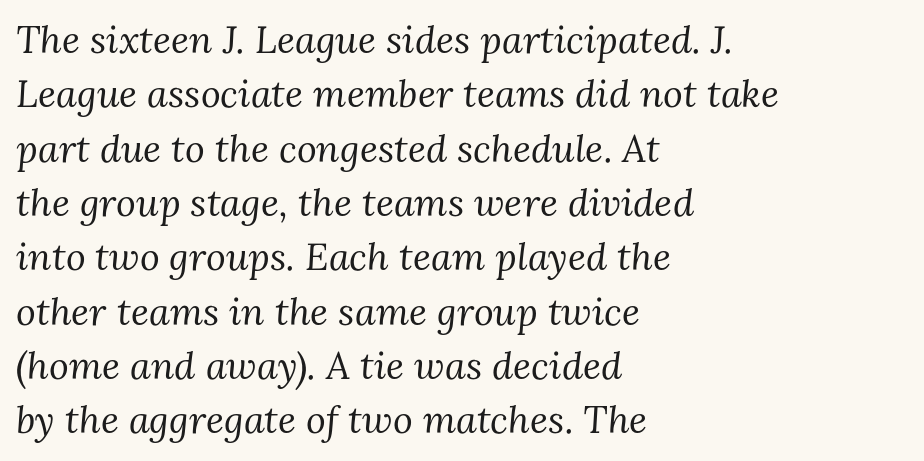
No extra tracking has been applied to these lines. The face used here has a pronounced slope to its letters. Plain, unruled lines of type. These lines are rendered in a variable-pitch font. Layout note: lines flush left. In terms of leading, this rendering sits right in the middle.
